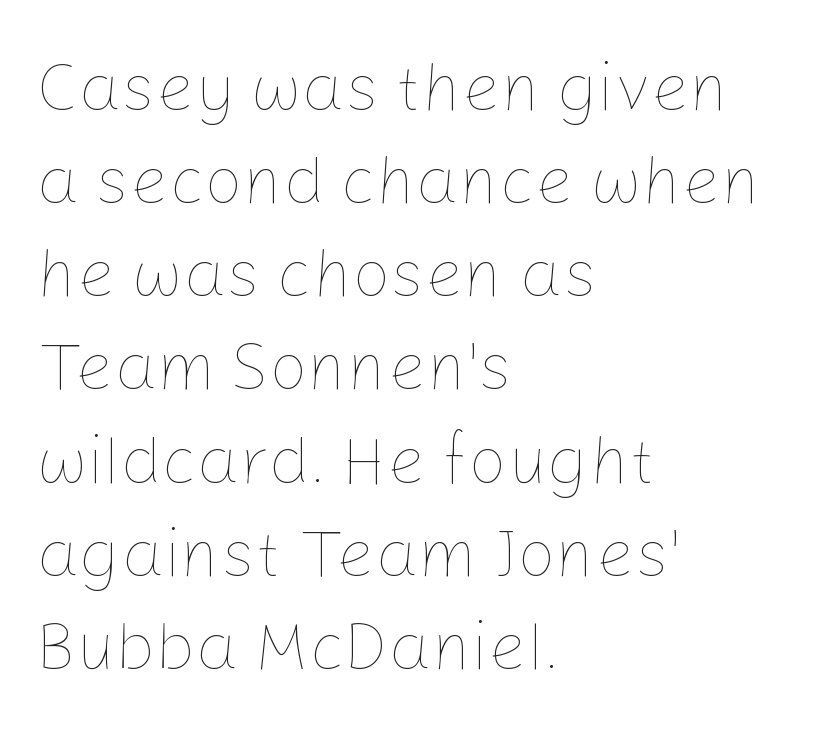
The image shows 68 px thin type, upright; set left-aligned, normal line spacing (1.37x), normal letter spacing, not underlined; low stroke contrast and a medium x-height.
